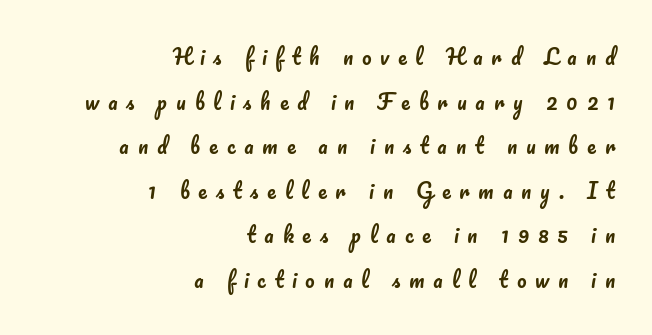
The image shows 21 px text type; set right-aligned, loose line spacing (2.12x), unusually wide letter spacing (+0.42 em), not underlined.
